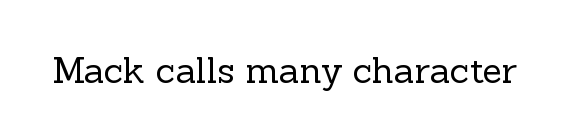
The image shows 36 px regular-weight serif type, upright; set normal letter spacing, not underlined; a medium x-height.
